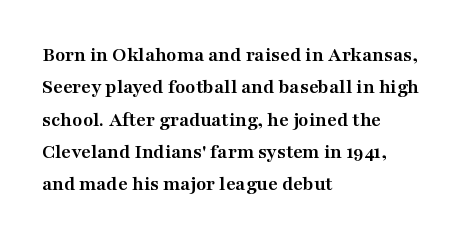
Q: Is the text bold? A: Yes.
Q: Is the text italic (slanted)? A: No, it is upright.
Q: Is the text underlined? A: No.
Q: How is the paragraph aligned? A: Left-aligned.
Q: Is the spacing between letters normal or unusually wide? A: Normal.
Q: Is the spacing between lines tight, normal or loose? A: Normal.
